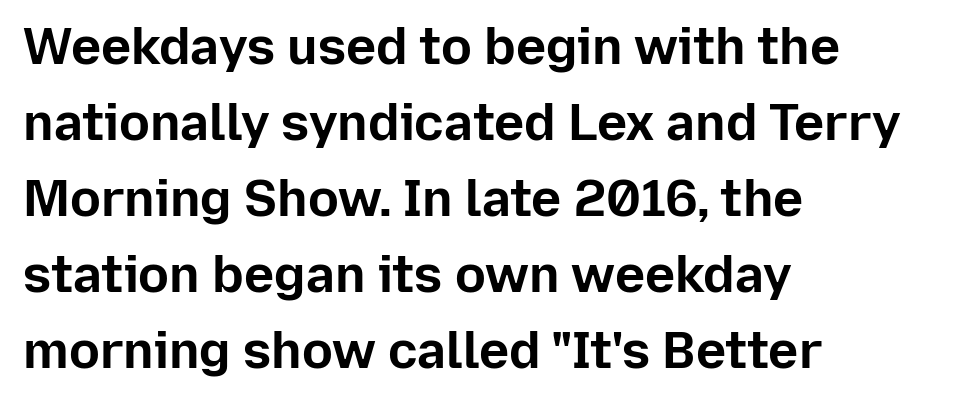
The image shows 51 px bold sans-serif type, upright; set left-aligned, normal line spacing (1.49x), normal letter spacing, not underlined; low stroke contrast and a medium x-height.
